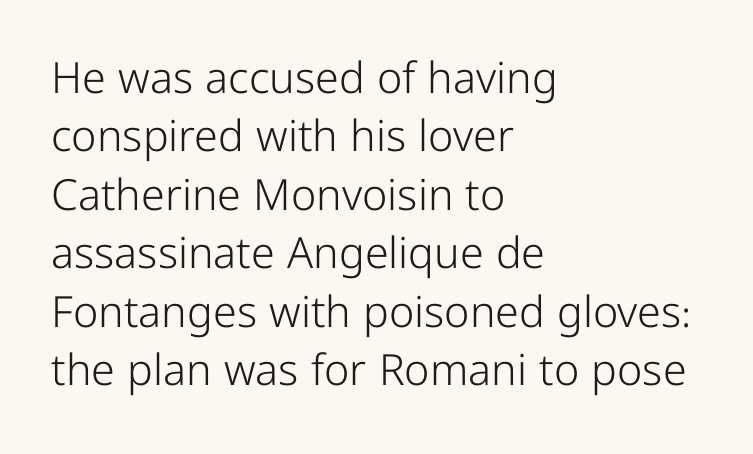
{"serif": "no", "italic": "no", "bold": "no", "weight": "light", "width": "condensed", "stroke_contrast": "low", "x_height": "medium", "monospaced": "no", "underline": "no", "align": "left", "line_spacing": "normal", "line_spacing_ratio": 1.36, "letter_spacing": "normal", "letter_spacing_em": 0.0, "glyph_px": 43}
